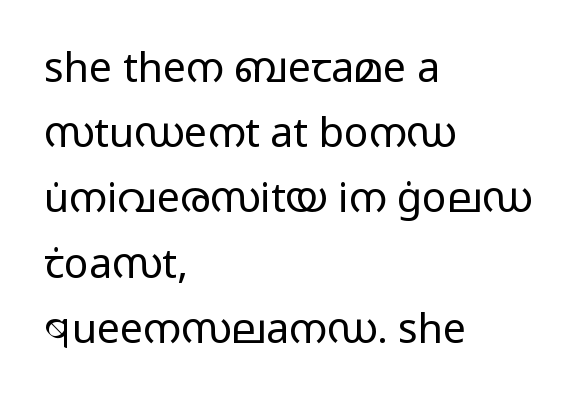
Does the leading feel generous? No, just average. The face used here is a sans, in the tradition of grotesques and geometrics. Nothing heavy about these letters — not bold at all. The rendering anchors every line to the left-hand side.
